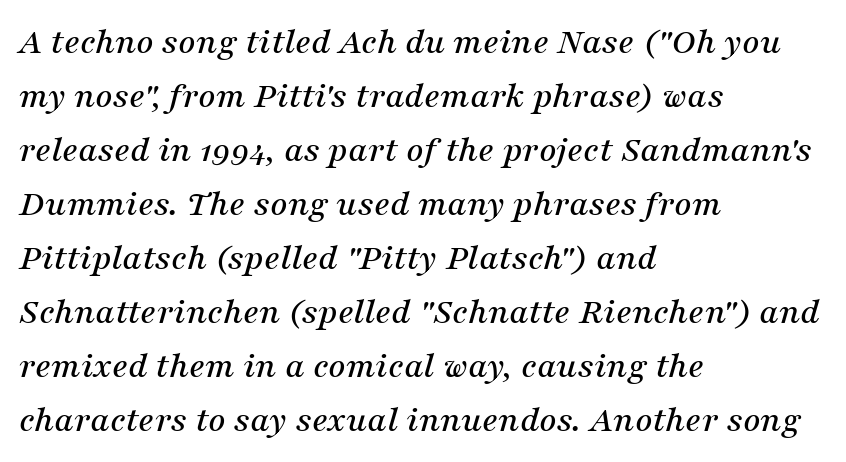
The image shows 38 px serif type, italic (leaning right); set left-aligned, normal line spacing (1.42x), normal letter spacing, not underlined; medium stroke contrast and a medium x-height.
